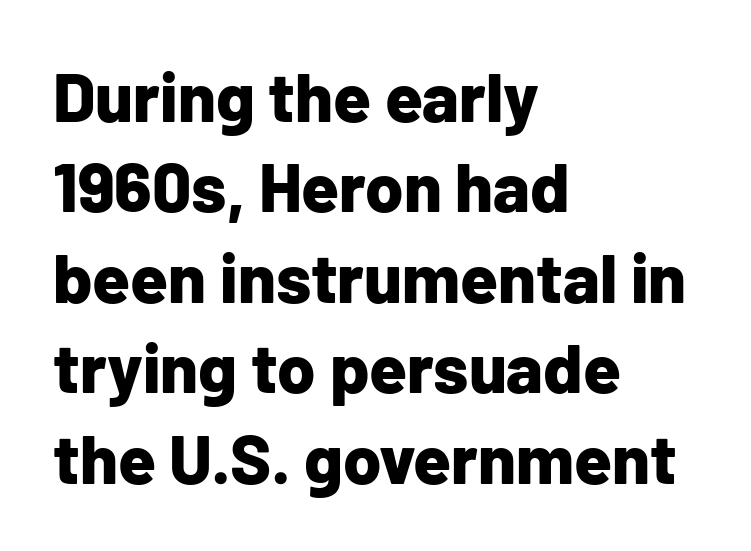
The rendering anchors every line to the left-hand side. The typeface chosen for these lines omits serifs. What stands out about the letter spacing? Nothing — it is the standard amount. Every character sits straight up, as roman type does. Each new line begins a customary step beneath the previous one.
